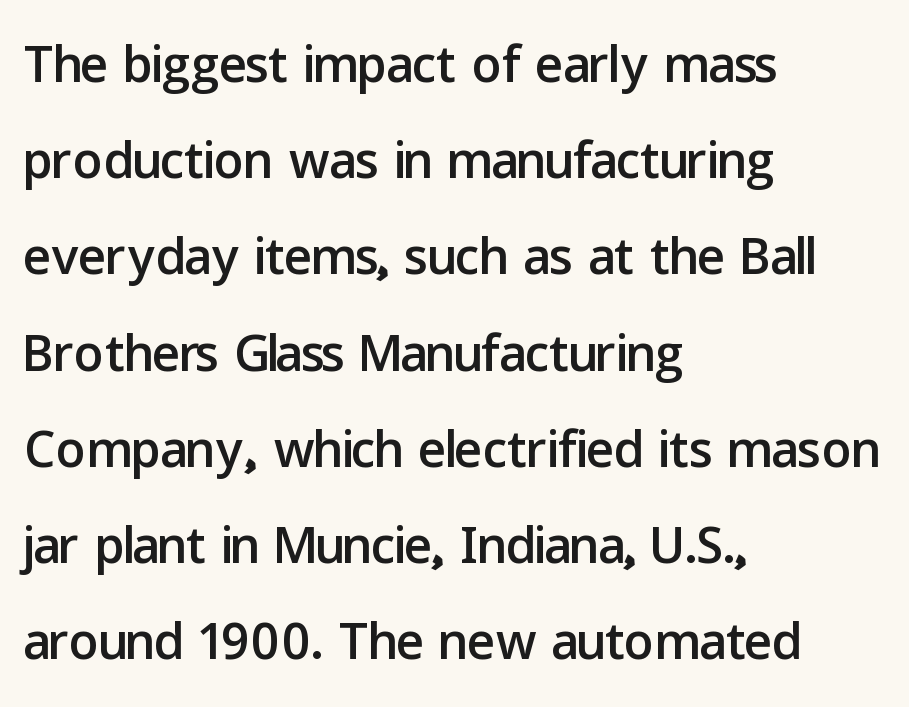
A typesetter would call this leading conventional body-copy spacing. Only glyphs here, with clear space below each row. In terms of letterspacing, this is plain default setting. The compositor pushed each line to the left boundary. Character widths vary here, with narrow letters taking less room than wide ones.
